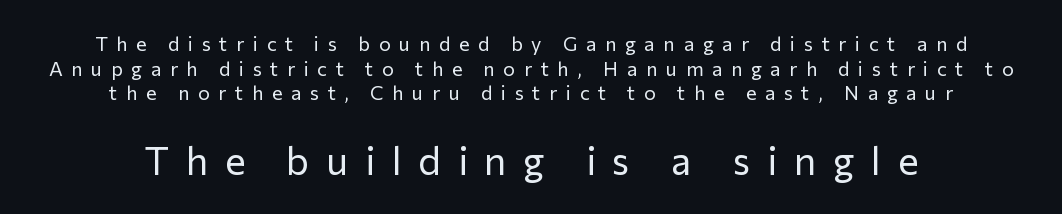
Q: Is the text bold? A: No.
Q: Is the text italic (slanted)? A: No, it is upright.
Q: Is the typeface a serif or a sans-serif typeface? A: Sans-serif.
Q: Is the text underlined? A: No.
Q: How is the paragraph aligned? A: Centered.
Q: Is the spacing between letters normal or unusually wide? A: Unusually wide.
Q: Which block of text is set in a larger size, the first (top) or the second (bottom)? A: The second (bottom) one.
Q: Width (condensed, normal, or wide)? A: Normal.
Q: Stroke contrast? A: Low.
Q: x-height? A: Medium.
Q: Monospaced? A: No.
